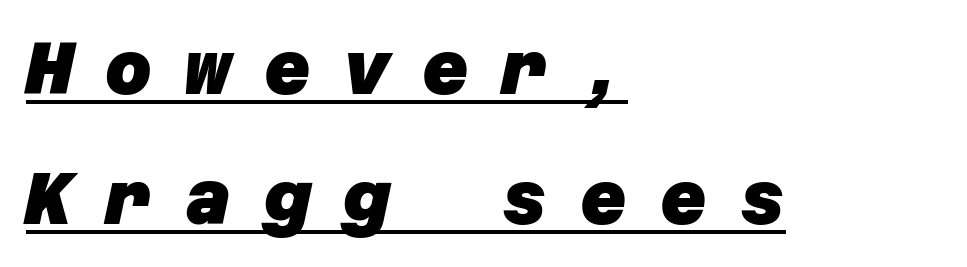
Look at the stroke-to-counter ratio: heavy, a bold. There is plenty of visible air inserted between adjacent glyphs. Does the copy run flush right? No — it runs flush left. Underlining? Definitely there. A sans-serif font was chosen for this passage.
